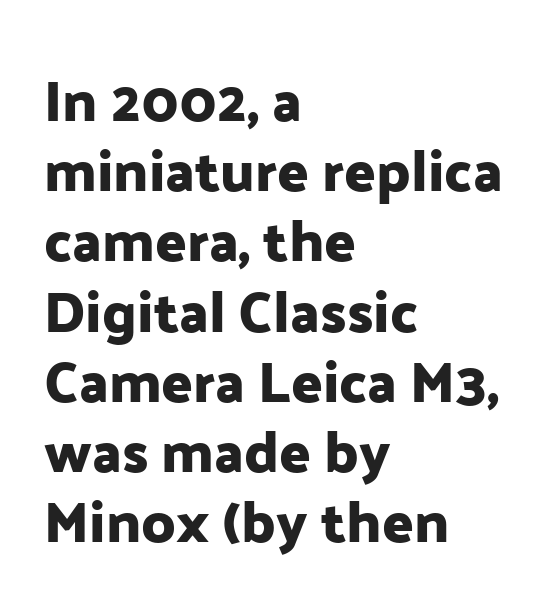
Q: Is the text italic (slanted)? A: No, it is upright.
Q: Is the typeface a serif or a sans-serif typeface? A: Sans-serif.
Q: Is the text underlined? A: No.
Q: How is the paragraph aligned? A: Left-aligned.
Q: Is the spacing between letters normal or unusually wide? A: Normal.
Q: Width (condensed, normal, or wide)? A: Normal.
Q: Stroke contrast? A: Low.
Q: x-height? A: Medium.
Q: Monospaced? A: No.
